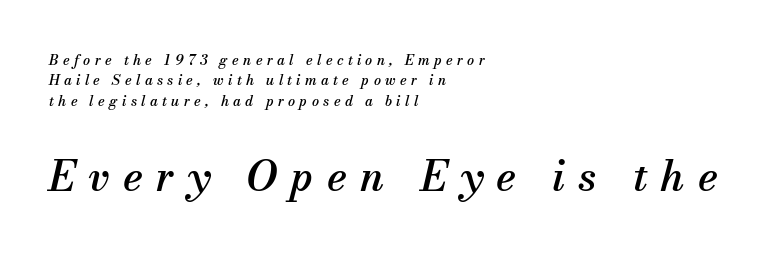
Q: Is the text italic (slanted)? A: Yes, it leans right by about 13 degrees.
Q: Is the typeface a serif or a sans-serif typeface? A: Serif.
Q: Is the text underlined? A: No.
Q: How is the paragraph aligned? A: Left-aligned.
Q: Is the spacing between letters normal or unusually wide? A: Unusually wide.
Q: Is the spacing between lines tight, normal or loose? A: Normal.
Q: Which block of text is set in a larger size, the first (top) or the second (bottom)? A: The second (bottom) one.
Q: Width (condensed, normal, or wide)? A: Normal.
Q: Stroke contrast? A: Medium.
Q: x-height? A: Small.
Q: Monospaced? A: No.
